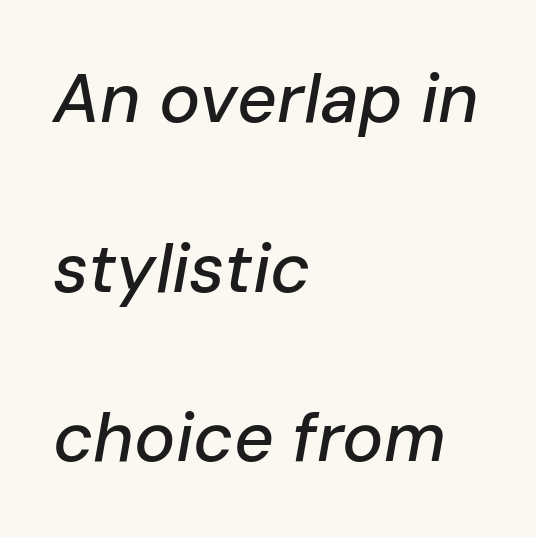
The image shows 69 px text type, italic (leaning right); set left-aligned, loose line spacing (2.46x), normal letter spacing, not underlined; low stroke contrast and a medium x-height.
